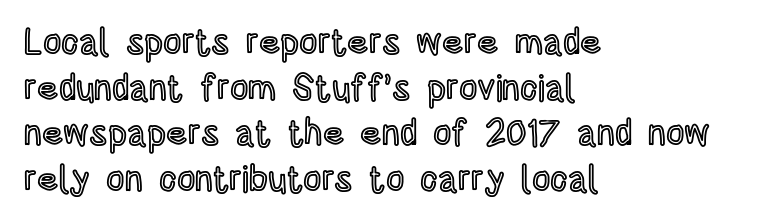
{"italic": "no", "width": "condensed", "x_height": "large", "monospaced": "no", "underline": "no", "align": "left", "line_spacing": "normal", "line_spacing_ratio": 1.27, "letter_spacing": "normal", "letter_spacing_em": 0.0, "glyph_px": 36}
